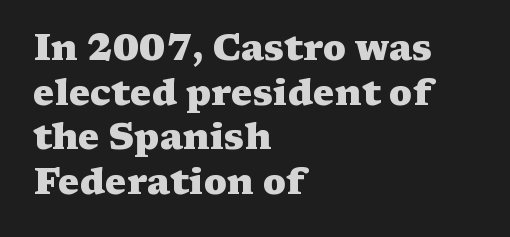
The image shows 36 px heavy, wide serif type, upright; set left-aligned, line spacing 1.24x, normal letter spacing, not underlined; medium stroke contrast and a medium x-height.
